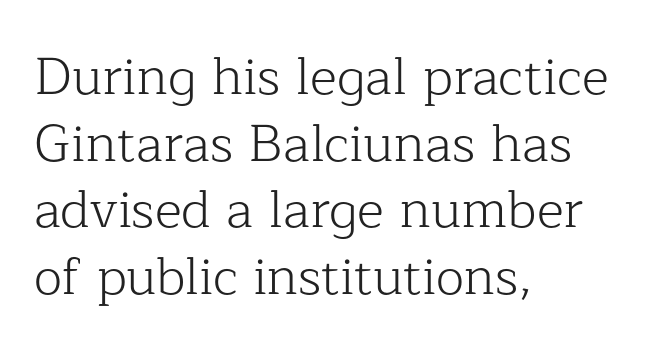
Q: Is the text bold? A: No.
Q: Is the text italic (slanted)? A: No, it is upright.
Q: Is the typeface a serif or a sans-serif typeface? A: Serif.
Q: Is the text underlined? A: No.
Q: How is the paragraph aligned? A: Left-aligned.
Q: Is the spacing between letters normal or unusually wide? A: Normal.
Q: Is the spacing between lines tight, normal or loose? A: Normal.
Q: Width (condensed, normal, or wide)? A: Normal.
Q: Stroke contrast? A: Low.
Q: x-height? A: Medium.
Q: Monospaced? A: No.
